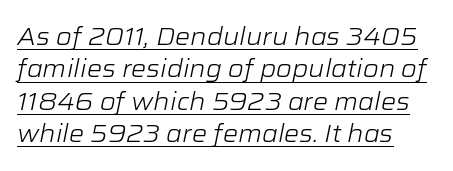
{"italic": "yes", "lean": "right", "slant_degrees": 12, "bold": "no", "underline": "yes", "align": "left", "line_spacing": "normal", "line_spacing_ratio": 1.35, "letter_spacing": "normal", "letter_spacing_em": 0.0, "glyph_px": 24}
